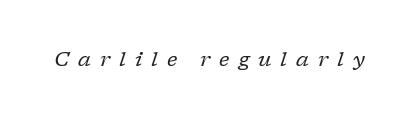
{"italic": "yes", "lean": "right", "slant_degrees": 17, "bold": "no", "underline": "no", "letter_spacing": "wide", "letter_spacing_em": 0.45, "glyph_px": 20}
